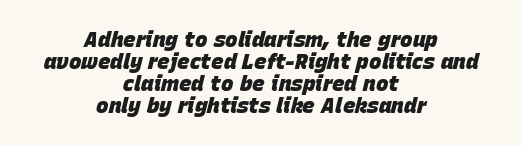
Beneath every word, the page is bare. Tracking value appears to be zero — textbook default spacing. Italic: yes, the glyphs are oblique. If you measured baseline to baseline, you'd find a short distance. Strong, thick strokes mark this as bold type. These lines stack symmetrically, like a column narrowing and widening about its center.
